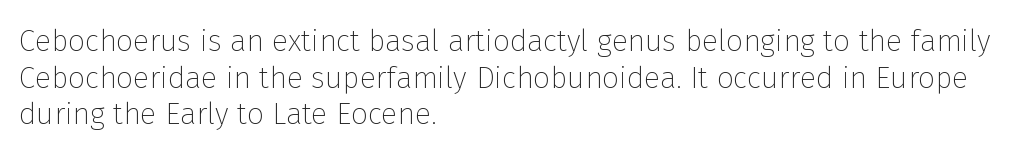
Q: Is the text bold? A: No.
Q: Is the text italic (slanted)? A: No, it is upright.
Q: Is the typeface a serif or a sans-serif typeface? A: Sans-serif.
Q: Is the text underlined? A: No.
Q: How is the paragraph aligned? A: Left-aligned.
Q: Is the spacing between letters normal or unusually wide? A: Normal.
Q: Width (condensed, normal, or wide)? A: Normal.
Q: Stroke contrast? A: Low.
Q: x-height? A: Medium.
Q: Monospaced? A: No.
